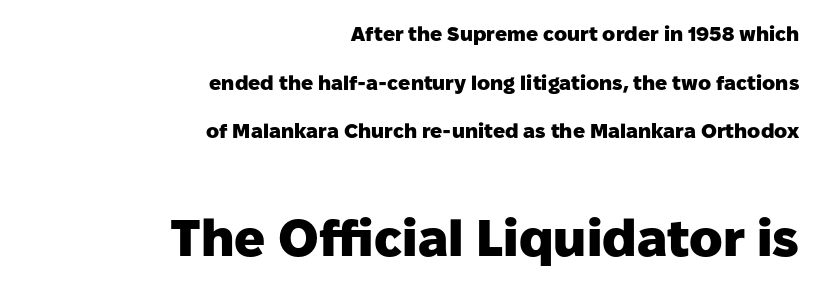
The image shows 51 px heavy sans-serif type, upright; set right-aligned, loose line spacing (2.43x), normal letter spacing, not underlined; the second (bottom) block is 2.55x larger; low stroke contrast and a medium x-height.
